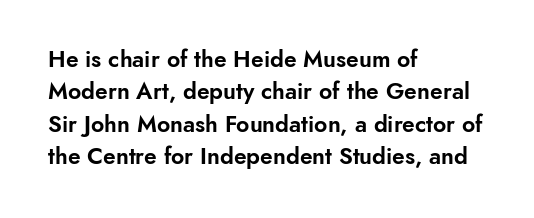
Q: Is the text italic (slanted)? A: No, it is upright.
Q: Is the text underlined? A: No.
Q: How is the paragraph aligned? A: Left-aligned.
Q: Is the spacing between letters normal or unusually wide? A: Normal.
Q: Is the spacing between lines tight, normal or loose? A: Normal.
